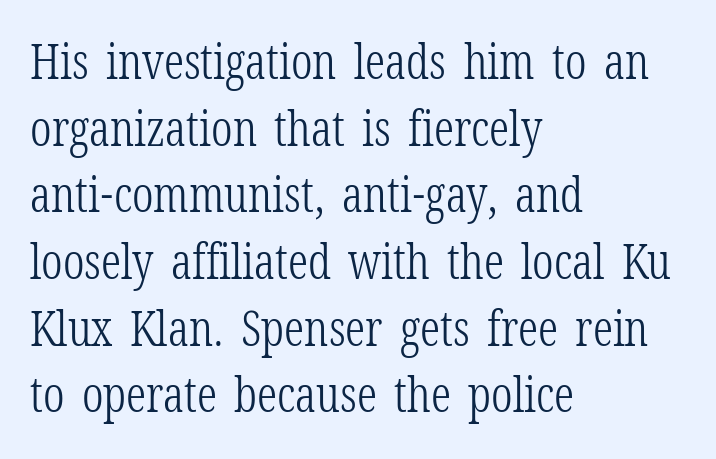
{"serif": "yes", "italic": "no", "bold": "no", "weight": "light", "width": "condensed", "stroke_contrast": "low", "x_height": "medium", "monospaced": "no", "underline": "no", "align": "left", "line_spacing": "normal", "line_spacing_ratio": 1.36, "letter_spacing": "normal", "letter_spacing_em": 0.0, "glyph_px": 49}
